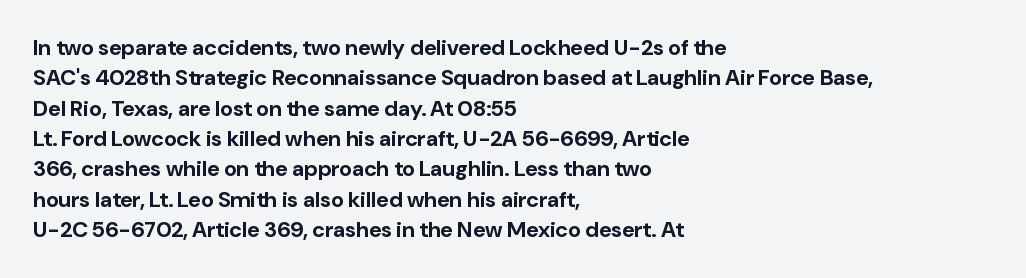
{"italic": "no", "bold": "yes", "underline": "no", "align": "left", "line_spacing": "normal", "line_spacing_ratio": 1.38, "letter_spacing": "normal", "letter_spacing_em": 0.0, "glyph_px": 22}
